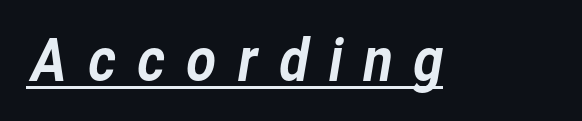
Q: Is the typeface a serif or a sans-serif typeface? A: Sans-serif.
Q: Is the text underlined? A: Yes.
Q: Is the spacing between letters normal or unusually wide? A: Unusually wide.
Q: Width (condensed, normal, or wide)? A: Normal.
Q: Stroke contrast? A: Low.
Q: x-height? A: Medium.
Q: Monospaced? A: No.
